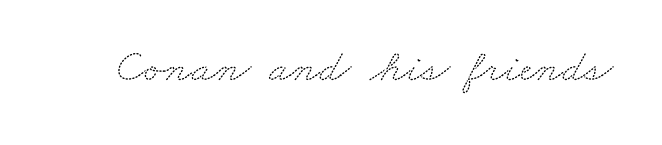
Words float on clear page, feet unadorned. A serif font was chosen for this passage. Character widths vary here, with narrow letters taking less room than wide ones. Is the letter spacing exaggerated? No — it looks like the ordinary default.
